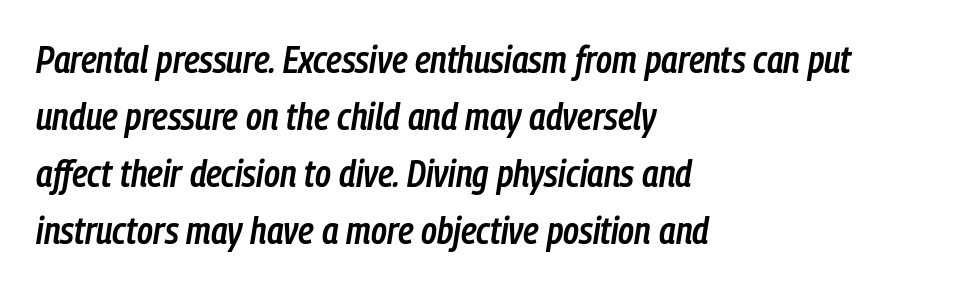
{"italic": "yes", "lean": "right", "slant_degrees": 9, "bold": "semi", "weight": "semibold", "width": "condensed", "stroke_contrast": "low", "x_height": "medium", "monospaced": "no", "underline": "no", "align": "left", "line_spacing": "normal", "line_spacing_ratio": 1.5, "letter_spacing": "normal", "letter_spacing_em": 0.0, "glyph_px": 38}
